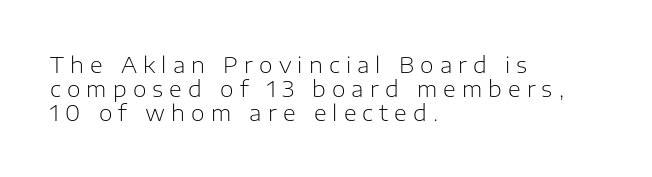
The image shows 22 px text type, upright; set left-aligned, tight line spacing (1.1x), unusually wide letter spacing (+0.28 em), not underlined.
